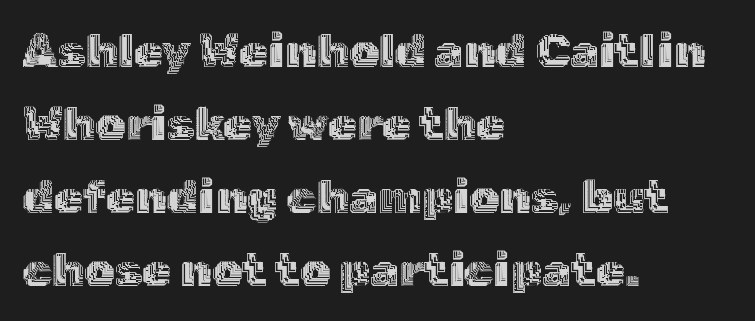
{"italic": "no", "width": "normal", "x_height": "medium", "monospaced": "no", "underline": "no", "align": "left", "line_spacing": "normal", "line_spacing_ratio": 1.55, "letter_spacing": "normal", "letter_spacing_em": 0.0, "glyph_px": 47}
